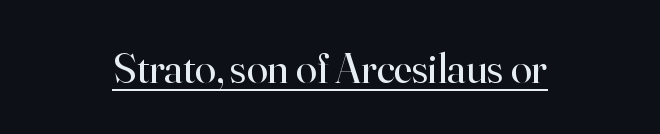
{"serif": "yes", "italic": "no", "bold": "no", "weight": "regular", "width": "normal", "stroke_contrast": "high", "x_height": "small", "monospaced": "no", "underline": "yes", "align": "center", "letter_spacing": "normal", "letter_spacing_em": 0.0, "glyph_px": 43}
